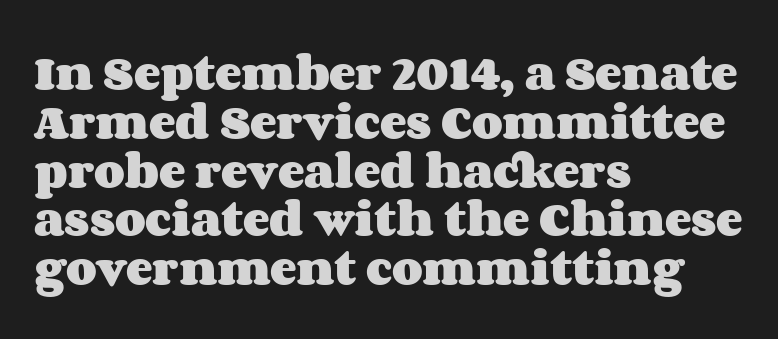
{"italic": "no", "bold": "yes", "weight": "heavy", "width": "wide", "stroke_contrast": "medium", "x_height": "large", "monospaced": "no", "underline": "no", "align": "left", "line_spacing_ratio": 1.22, "letter_spacing": "normal", "letter_spacing_em": 0.0, "glyph_px": 40}
